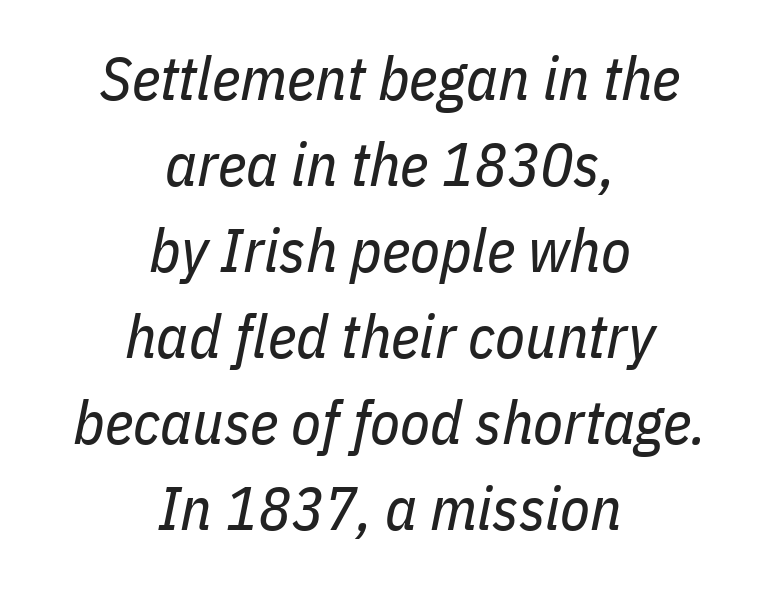
{"italic": "yes", "lean": "right", "slant_degrees": 11, "bold": "no", "weight": "regular", "width": "condensed", "stroke_contrast": "low", "x_height": "medium", "monospaced": "no", "underline": "no", "align": "center", "line_spacing": "normal", "line_spacing_ratio": 1.41, "letter_spacing": "normal", "letter_spacing_em": 0.0, "glyph_px": 61}
